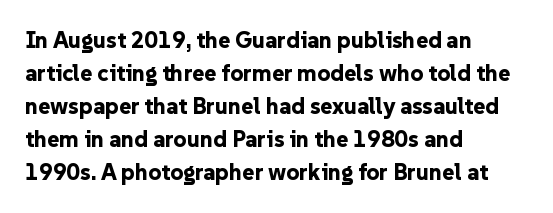
{"italic": "no", "bold": "yes", "underline": "no", "align": "left", "line_spacing": "normal", "line_spacing_ratio": 1.44, "letter_spacing": "normal", "letter_spacing_em": 0.0, "glyph_px": 23}
